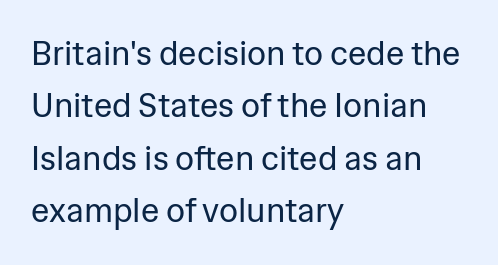
Q: Is the text bold? A: No.
Q: Is the text italic (slanted)? A: No, it is upright.
Q: Is the typeface a serif or a sans-serif typeface? A: Sans-serif.
Q: Is the text underlined? A: No.
Q: How is the paragraph aligned? A: Left-aligned.
Q: Is the spacing between letters normal or unusually wide? A: Normal.
Q: Is the spacing between lines tight, normal or loose? A: Normal.
Q: Width (condensed, normal, or wide)? A: Normal.
Q: Stroke contrast? A: Low.
Q: x-height? A: Medium.
Q: Monospaced? A: No.
